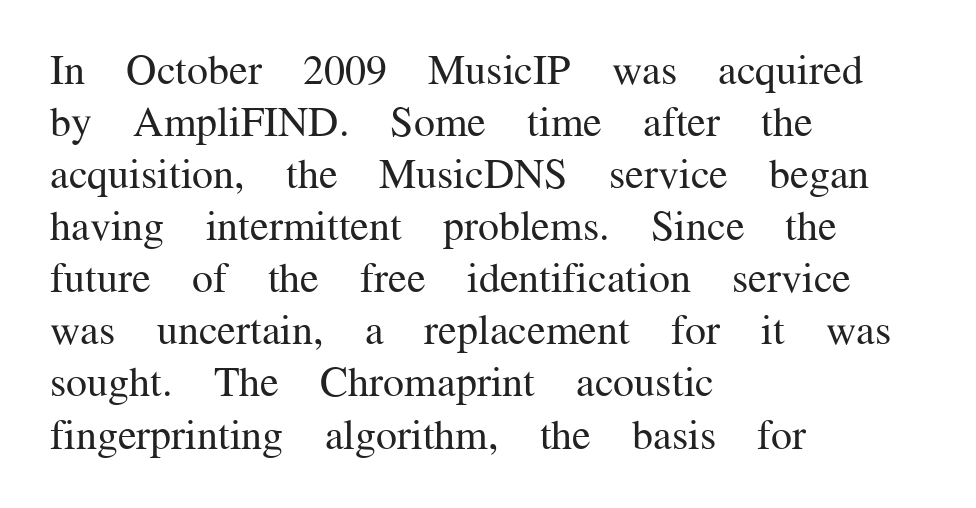
Q: Is the text bold? A: No.
Q: Is the text italic (slanted)? A: No, it is upright.
Q: Is the typeface a serif or a sans-serif typeface? A: Serif.
Q: Is the text underlined? A: No.
Q: How is the paragraph aligned? A: Left-aligned.
Q: Is the spacing between letters normal or unusually wide? A: Normal.
Q: Width (condensed, normal, or wide)? A: Normal.
Q: Stroke contrast? A: Medium.
Q: x-height? A: Medium.
Q: Monospaced? A: No.
